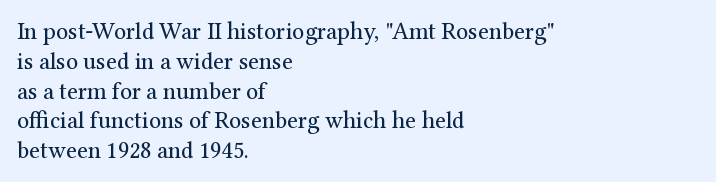
Q: Is the text bold? A: No.
Q: Is the text italic (slanted)? A: No, it is upright.
Q: Is the text underlined? A: No.
Q: How is the paragraph aligned? A: Left-aligned.
Q: Is the spacing between letters normal or unusually wide? A: Normal.
